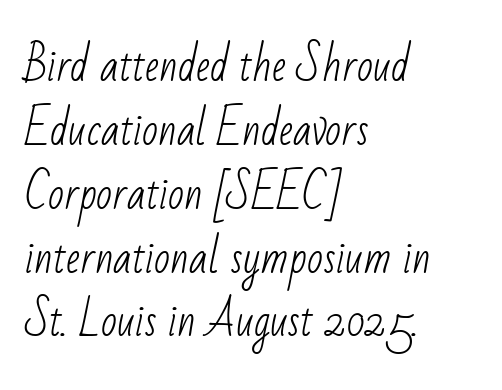
Do the characters align in a grid? No, the font is proportional. Underlining? Definitely not there. The letters carry no serifs — their stems end cleanly without finishing strokes. One glance says typical: line gaps are just what's usual. Letter spacing: default.
